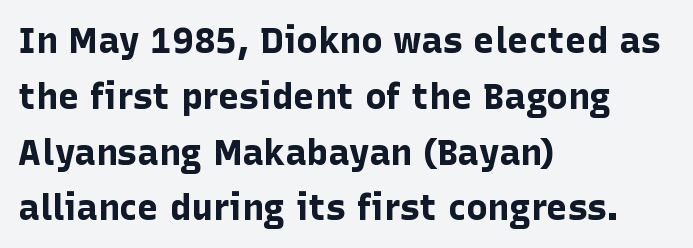
Decoration check: the copy has no underline. Ascenders rise straight up at ninety degrees. The text was rendered using a sans face with plain stroke endings. Each line starts at the same left margin while the right side varies.
